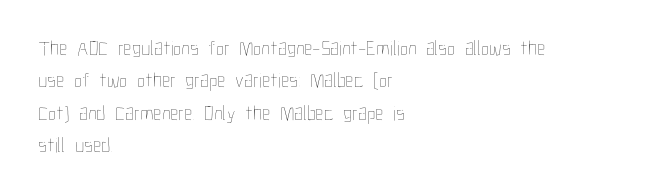
The image shows 21 px text type, upright; set left-aligned, normal line spacing (1.54x), normal letter spacing, not underlined.
